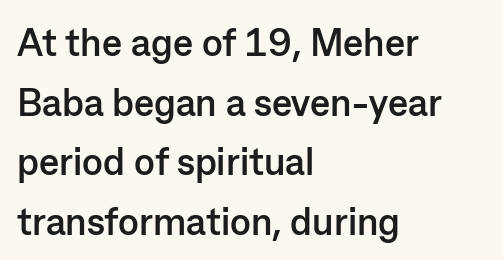
Q: Is the text bold? A: Yes.
Q: Is the text italic (slanted)? A: No, it is upright.
Q: Is the typeface a serif or a sans-serif typeface? A: Sans-serif.
Q: Is the text underlined? A: No.
Q: How is the paragraph aligned? A: Left-aligned.
Q: Is the spacing between letters normal or unusually wide? A: Normal.
Q: Is the spacing between lines tight, normal or loose? A: Normal.
Q: Width (condensed, normal, or wide)? A: Normal.
Q: Stroke contrast? A: Low.
Q: x-height? A: Medium.
Q: Monospaced? A: No.
